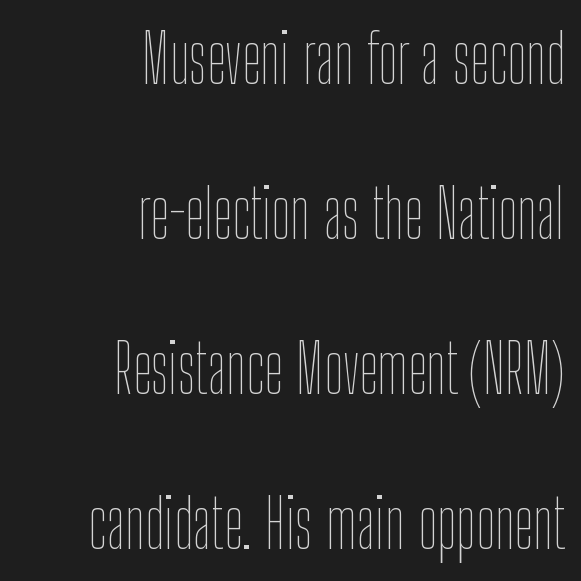
{"italic": "no", "bold": "no", "weight": "thin", "width": "condensed", "stroke_contrast": "low", "x_height": "medium", "monospaced": "no", "underline": "no", "align": "right", "line_spacing": "loose", "line_spacing_ratio": 2.28, "letter_spacing": "normal", "letter_spacing_em": 0.0, "glyph_px": 68}
